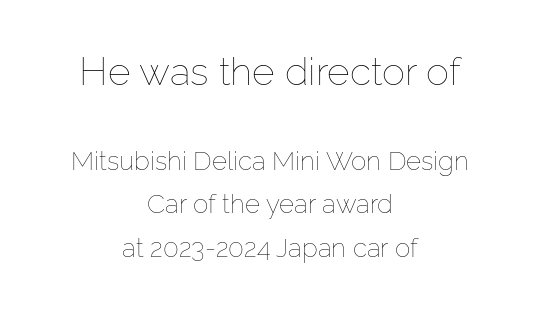
{"italic": "no", "bold": "no", "weight": "thin", "width": "normal", "stroke_contrast": "low", "x_height": "medium", "monospaced": "no", "underline": "no", "align": "center", "line_spacing": "normal", "line_spacing_ratio": 1.68, "letter_spacing": "normal", "letter_spacing_em": 0.0, "larger_block": "first", "size_ratio": 1.5, "glyph_px": 39}
